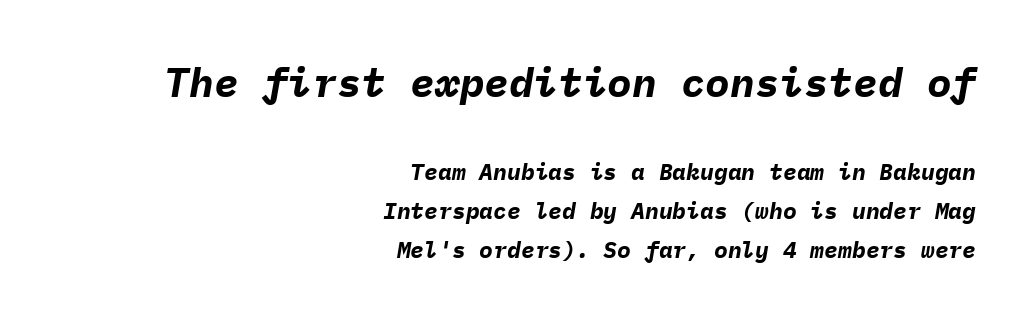
{"italic": "yes", "lean": "right", "slant_degrees": 9, "bold": "yes", "weight": "bold", "width": "normal", "stroke_contrast": "low", "x_height": "medium", "monospaced": "yes", "underline": "no", "align": "right", "line_spacing": "normal", "line_spacing_ratio": 1.69, "letter_spacing": "normal", "letter_spacing_em": 0.0, "larger_block": "first", "size_ratio": 1.78, "glyph_px": 41}
